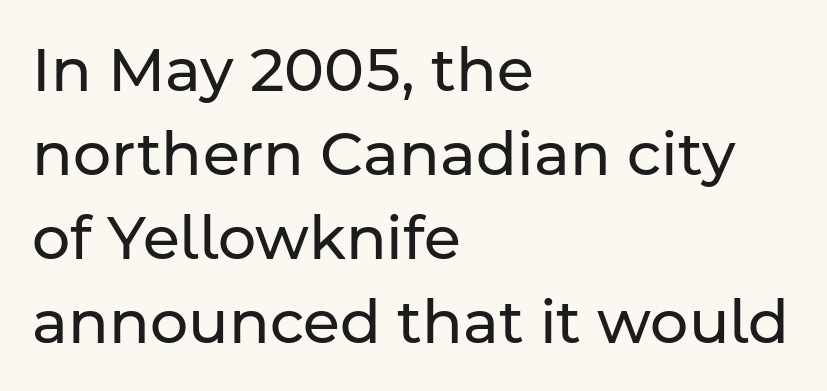
The image shows 60 px regular-weight sans-serif type, upright; set left-aligned, normal line spacing (1.4x), normal letter spacing, not underlined; low stroke contrast and a medium x-height.
